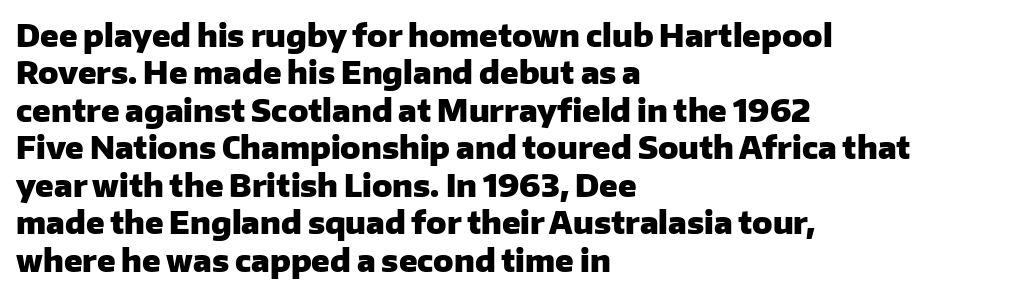
The image shows 30 px heavy sans-serif type, upright; set left-aligned, normal line spacing (1.25x), normal letter spacing, not underlined; low stroke contrast and a medium x-height.
